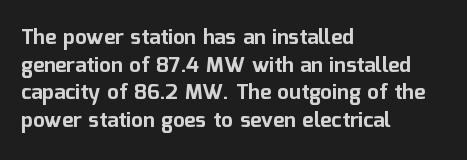
Q: Is the text bold? A: Yes.
Q: Is the text italic (slanted)? A: No, it is upright.
Q: Is the text underlined? A: No.
Q: How is the paragraph aligned? A: Left-aligned.
Q: Is the spacing between letters normal or unusually wide? A: Normal.
Q: Is the spacing between lines tight, normal or loose? A: Normal.
